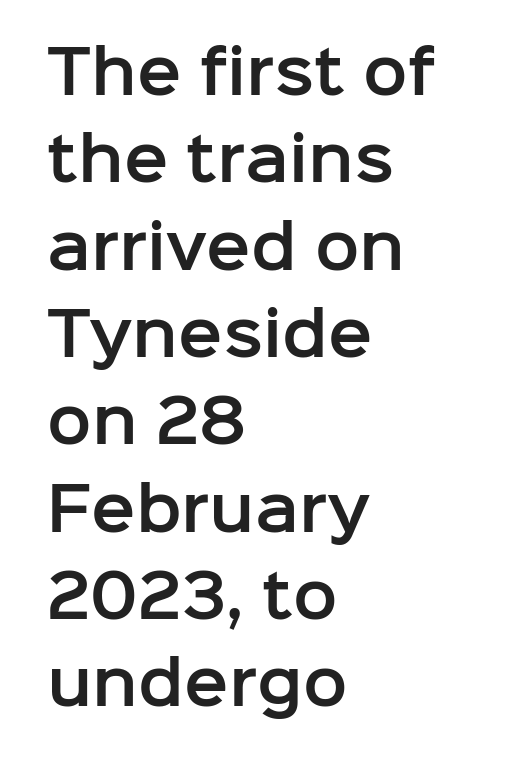
The image shows 59 px sans-serif type, upright; set left-aligned, normal line spacing (1.48x), normal letter spacing, not underlined; low stroke contrast and a medium x-height.
